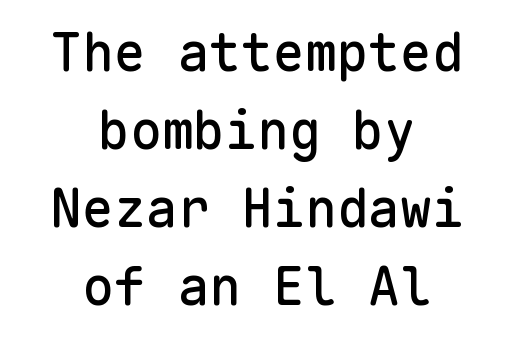
Leading: standard. This sample uses an upright cut, with every glyph sitting square on the baseline. Look at the tracking — it's just the regular setting, nothing added. Is this a sans? Yes — the strokes have no serifs. This sample has the even, mechanical cadence of fixed-width lettering. Visually the block forms a symmetrical silhouette, jagged on both flanks.
